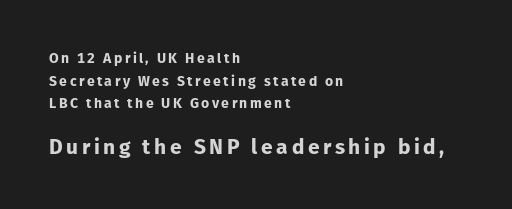
Which chunk is bigger? The second one — the bottom block dwarfs the top. Unlike italic type, these characters show no tilt at all. The passage shown stacks its lines at a standard gap. Decoration check: the copy has no underline.
